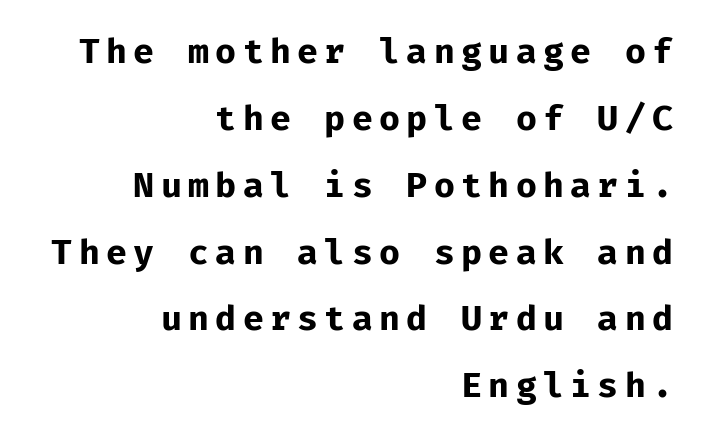
The image shows 35 px bold sans-serif type, upright, monospaced; set right-aligned, loose line spacing (1.91x), not underlined; low stroke contrast and a medium x-height.
